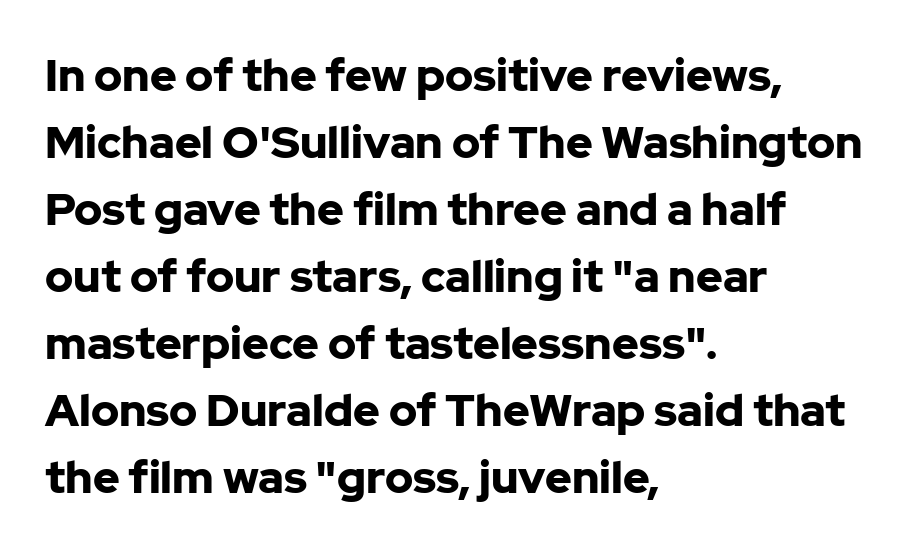
The face used here is proportionally spaced, like ordinary book or web type. Italic? Not at all — the glyphs are vertical. Alignment: flush left. In terms of letterform style, serifs are entirely absent. Look at the stroke-to-counter ratio: heavy, a bold. Vertical spacing — default.
